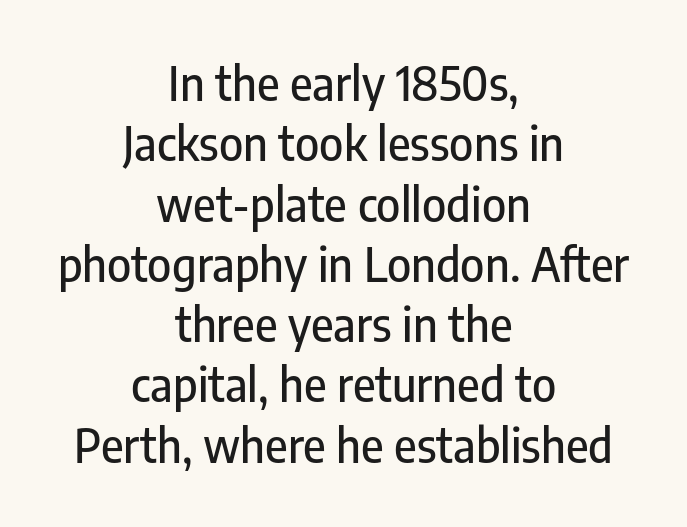
Q: Is the text italic (slanted)? A: No, it is upright.
Q: Is the typeface a serif or a sans-serif typeface? A: Sans-serif.
Q: Is the text underlined? A: No.
Q: How is the paragraph aligned? A: Centered.
Q: Is the spacing between letters normal or unusually wide? A: Normal.
Q: Is the spacing between lines tight, normal or loose? A: Normal.
Q: Width (condensed, normal, or wide)? A: Condensed.
Q: Stroke contrast? A: Low.
Q: x-height? A: Medium.
Q: Monospaced? A: No.
